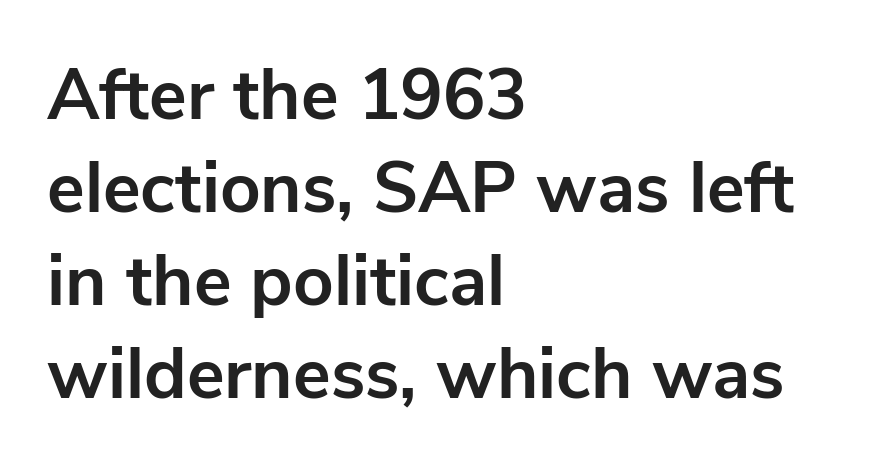
The image shows 71 px bold sans-serif type, upright; set left-aligned, normal line spacing (1.31x), normal letter spacing, not underlined; low stroke contrast and a medium x-height.
